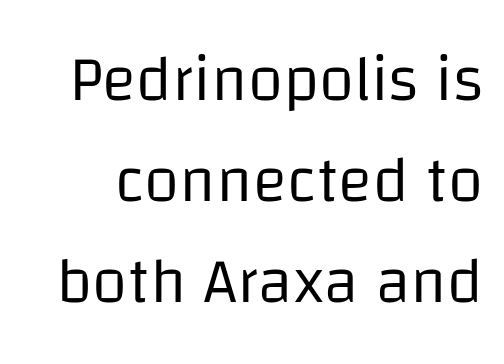
{"serif": "no", "italic": "no", "bold": "no", "weight": "regular", "width": "normal", "stroke_contrast": "low", "x_height": "large", "monospaced": "no", "underline": "no", "line_spacing": "normal", "line_spacing_ratio": 1.58, "letter_spacing": "normal", "letter_spacing_em": 0.0, "glyph_px": 64}
